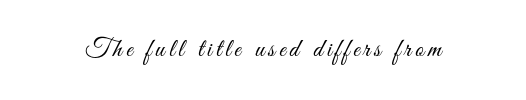
On a weight scale, this lands at 450 or below. The gap between lines stays unmarked.
